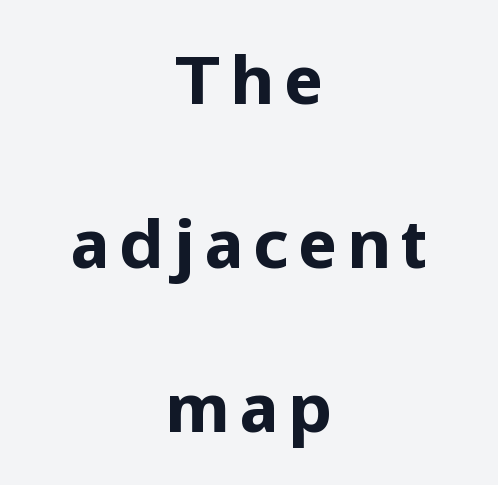
Q: Is the text bold? A: Yes.
Q: Is the text italic (slanted)? A: No, it is upright.
Q: Is the typeface a serif or a sans-serif typeface? A: Sans-serif.
Q: Is the text underlined? A: No.
Q: How is the paragraph aligned? A: Centered.
Q: Is the spacing between lines tight, normal or loose? A: Loose.
Q: Width (condensed, normal, or wide)? A: Normal.
Q: Stroke contrast? A: Low.
Q: x-height? A: Medium.
Q: Monospaced? A: No.
